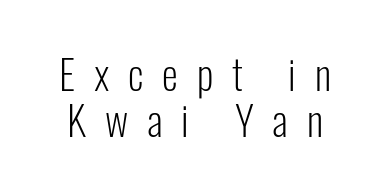
No chunkiness to these letters — they're not bold. A typesetter would label this face a sans. Spacing verdict: proportional, widths tailored to each character. The baseline area is clear. The letters stand upright; this is a roman face. The rendering uses a small line-height, squeezing the rows.
